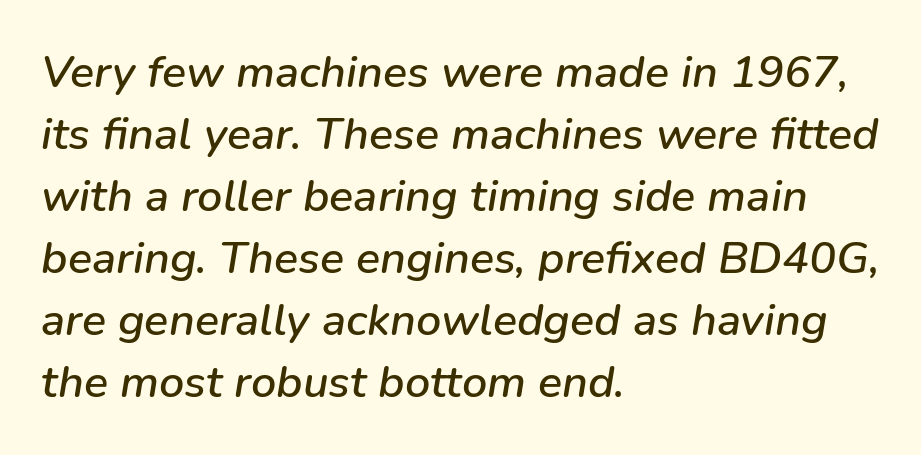
Q: Is the text italic (slanted)? A: Yes, it leans right by about 9 degrees.
Q: Is the text underlined? A: No.
Q: How is the paragraph aligned? A: Left-aligned.
Q: Is the spacing between letters normal or unusually wide? A: Normal.
Q: Is the spacing between lines tight, normal or loose? A: Normal.
Q: Width (condensed, normal, or wide)? A: Normal.
Q: Stroke contrast? A: Low.
Q: x-height? A: Medium.
Q: Monospaced? A: No.
